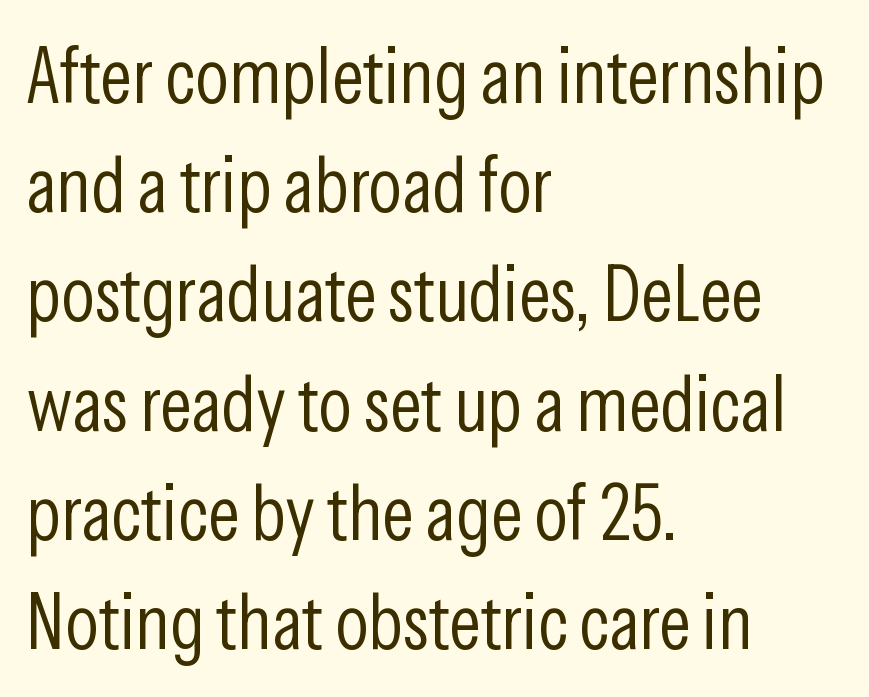
Q: Is the text bold? A: No.
Q: Is the text italic (slanted)? A: No, it is upright.
Q: Is the typeface a serif or a sans-serif typeface? A: Sans-serif.
Q: Is the text underlined? A: No.
Q: How is the paragraph aligned? A: Left-aligned.
Q: Is the spacing between letters normal or unusually wide? A: Normal.
Q: Is the spacing between lines tight, normal or loose? A: Normal.
Q: Width (condensed, normal, or wide)? A: Condensed.
Q: Stroke contrast? A: Low.
Q: x-height? A: Medium.
Q: Monospaced? A: No.
